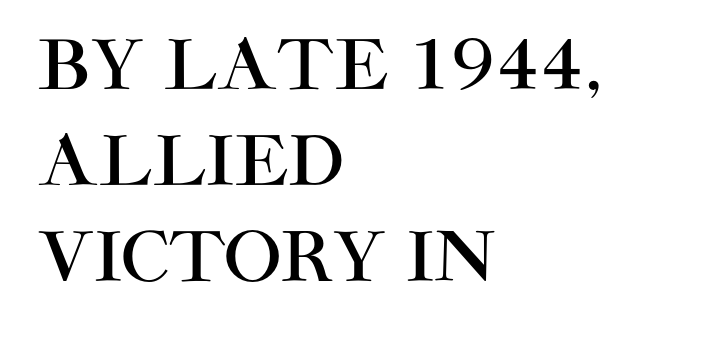
{"serif": "no", "italic": "no", "width": "normal", "stroke_contrast": "high", "x_height": "large", "monospaced": "no", "underline": "no", "align": "left", "line_spacing": "normal", "line_spacing_ratio": 1.41, "letter_spacing": "normal", "letter_spacing_em": 0.0, "glyph_px": 68}
